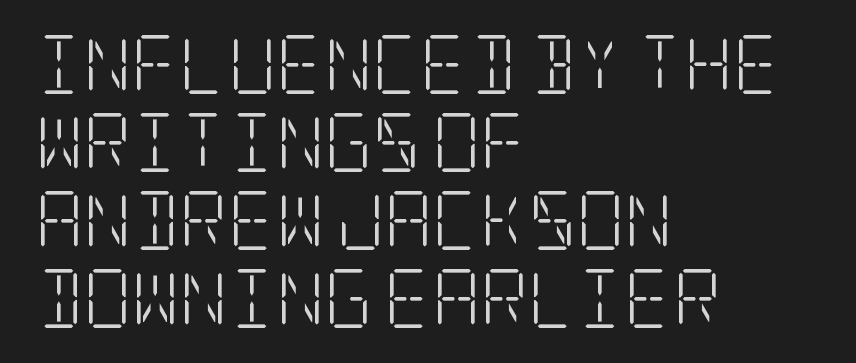
The image shows 59 px light, condensed serif type, upright; set left-aligned, normal line spacing (1.32x), normal letter spacing, not underlined; low stroke contrast and a large x-height.
